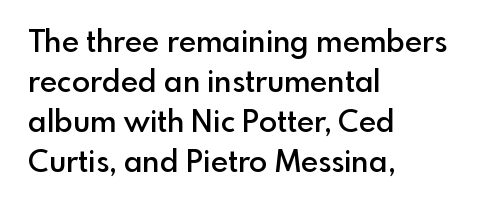
Type style note: lacks serifs. A somewhat darkened texture: the type is semibold rather than bold. How are the letters spaced? Ordinarily, with no added tracking. The letters advance in unequal steps, a hallmark of proportional type. These lines sit exactly where default settings would place them.
